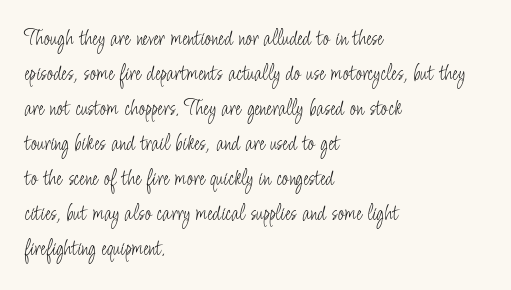
{"bold": "no", "underline": "no", "align": "left", "line_spacing": "normal", "line_spacing_ratio": 1.46, "letter_spacing": "normal", "letter_spacing_em": 0.0, "glyph_px": 24}
